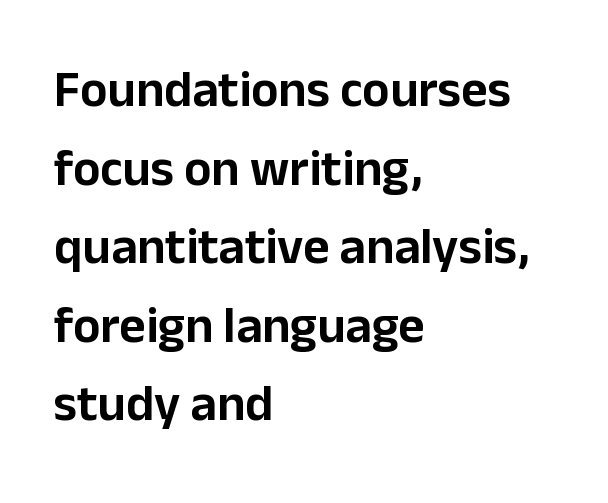
The image shows 51 px sans-serif type, upright; set left-aligned, normal line spacing (1.54x), normal letter spacing, not underlined; low stroke contrast and a medium x-height.
